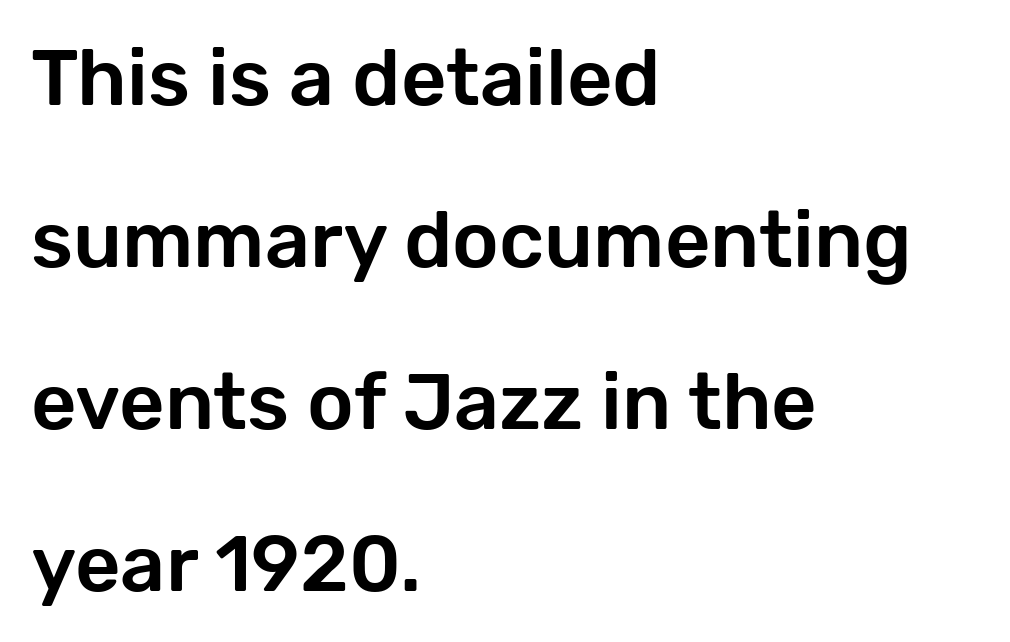
Q: Is the text italic (slanted)? A: No, it is upright.
Q: Is the typeface a serif or a sans-serif typeface? A: Sans-serif.
Q: Is the text underlined? A: No.
Q: How is the paragraph aligned? A: Left-aligned.
Q: Is the spacing between letters normal or unusually wide? A: Normal.
Q: Is the spacing between lines tight, normal or loose? A: Loose.
Q: Width (condensed, normal, or wide)? A: Normal.
Q: Stroke contrast? A: Low.
Q: x-height? A: Medium.
Q: Monospaced? A: No.
